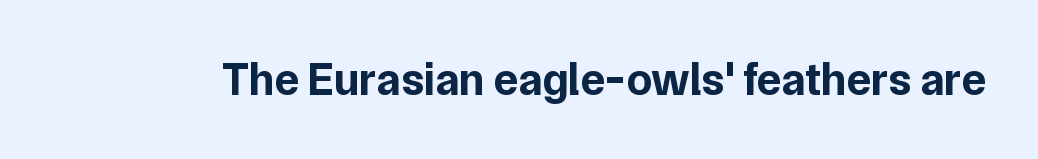
The image shows 46 px bold sans-serif type, upright; set normal letter spacing, not underlined; low stroke contrast and a medium x-height.
